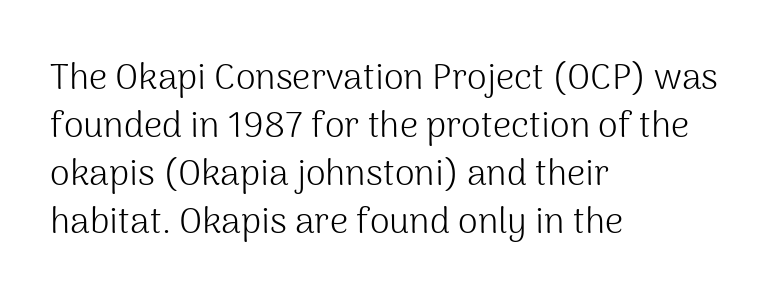
The image shows 36 px light sans-serif type, upright; set left-aligned, normal line spacing (1.33x), normal letter spacing, not underlined; medium stroke contrast and a medium x-height.
